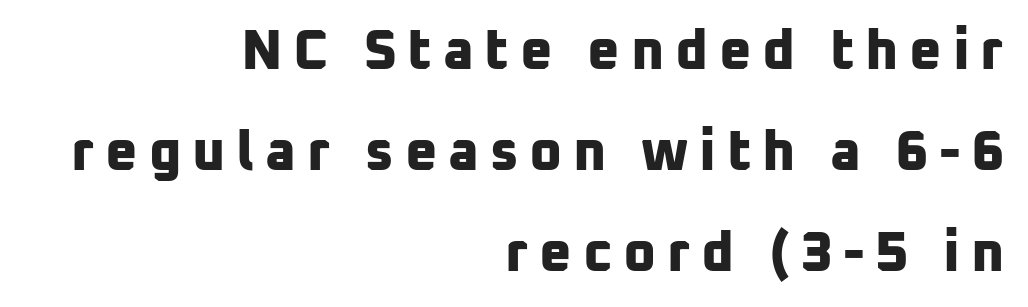
Serif or sans? Sans — the stroke terminals are bare. Underline: absent. Is this a fixed-width face? No — the glyphs have proportional, varying widths. Right-aligned paragraph, ragged on the left. The rendering uses a bold face; every stroke is thick and dark.
